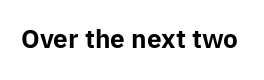
Underlining? Definitely not there. Strong, thick strokes mark this as bold type. This sample uses an upright cut, with every glyph sitting square on the baseline. A typesetter would call this zero additional tracking.
